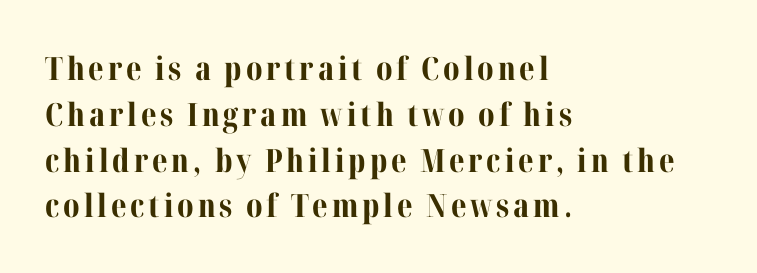
Old-style or modern, the face here clearly has serifs. Compared with a centered layout, this one pins lines to the left instead. Honestly, there is no underline to notice here at all. Think of a printed novel: that variable character pitch is what you see here. This sample keeps an unexceptional amount of space between lines.
